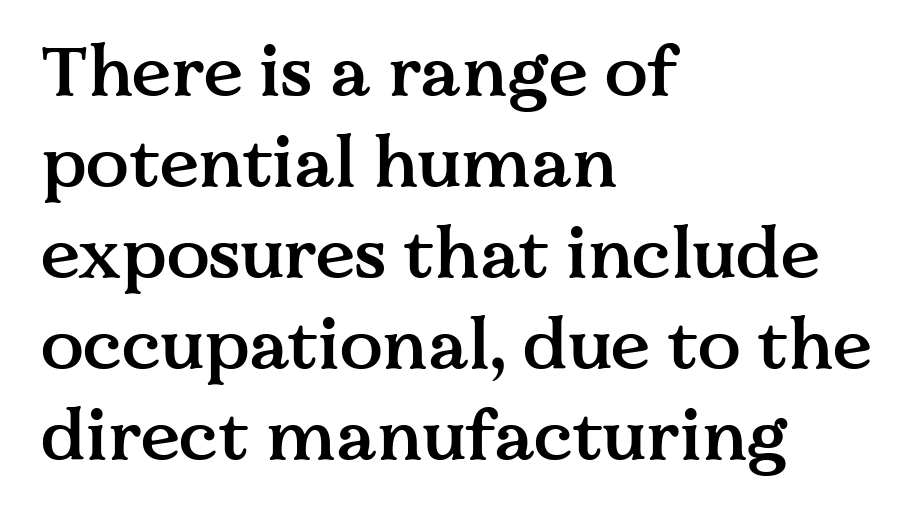
Q: Is the text bold? A: Semi-bold.
Q: Is the text italic (slanted)? A: No, it is upright.
Q: Is the typeface a serif or a sans-serif typeface? A: Serif.
Q: Is the text underlined? A: No.
Q: How is the paragraph aligned? A: Left-aligned.
Q: Is the spacing between letters normal or unusually wide? A: Normal.
Q: Is the spacing between lines tight, normal or loose? A: Normal.
Q: Width (condensed, normal, or wide)? A: Normal.
Q: Stroke contrast? A: Medium.
Q: x-height? A: Medium.
Q: Monospaced? A: No.
